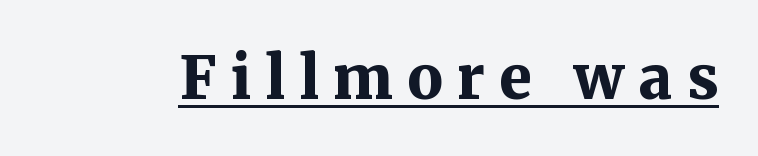
The image shows 59 px bold serif type, upright; set unusually wide letter spacing (+0.24 em), underlined; medium stroke contrast and a medium x-height.
